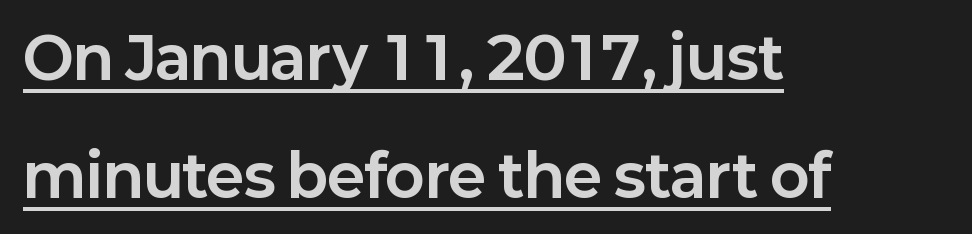
Q: Is the text bold? A: Yes.
Q: Is the text italic (slanted)? A: No, it is upright.
Q: Is the typeface a serif or a sans-serif typeface? A: Sans-serif.
Q: Is the text underlined? A: Yes.
Q: How is the paragraph aligned? A: Left-aligned.
Q: Is the spacing between letters normal or unusually wide? A: Normal.
Q: Is the spacing between lines tight, normal or loose? A: Loose.
Q: Width (condensed, normal, or wide)? A: Normal.
Q: Stroke contrast? A: Low.
Q: x-height? A: Medium.
Q: Monospaced? A: No.
